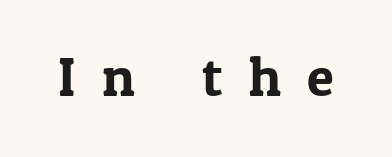
The image shows 55 px serif type, upright; set unusually wide letter spacing (+0.48 em), not underlined; low stroke contrast and a medium x-height.
